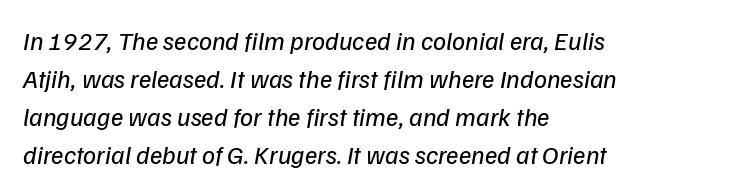
Descender tails drop into unmarked territory. The line texture is even and compact thanks to regular tracking. The weight would be labelled regular, book, light, or lighter still. The passage shown leans; its letterforms are oblique. Teacher's note: observe the even left margin — that is flush-left alignment. Honestly, the row spacing looks completely unremarkable.
